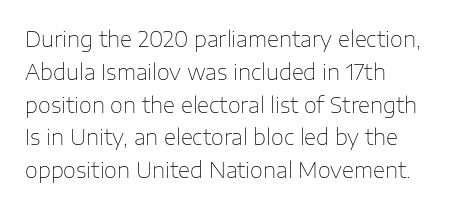
Upright lettering throughout. The rows are spaced the way most documents space them. These lines stack with their left ends in a neat column. The space beneath each line is pristine and unruled. This sample uses plain, unmodified letter spacing. Stem width sits at or under what a default text font uses.
